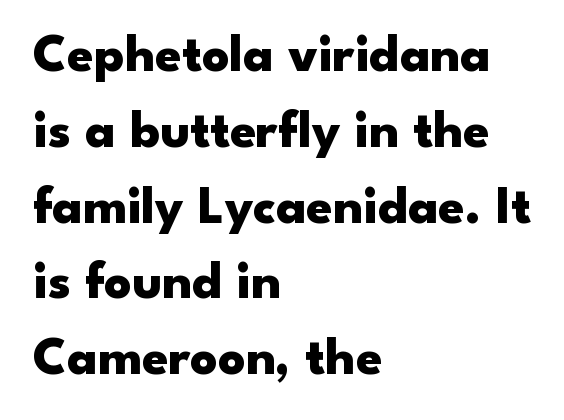
You could not count columns in this text — the font is proportionally spaced. Typographic density is high because the face is bold. The type sits square on the baseline with zero lean. The compositor pushed each line to the left boundary.
